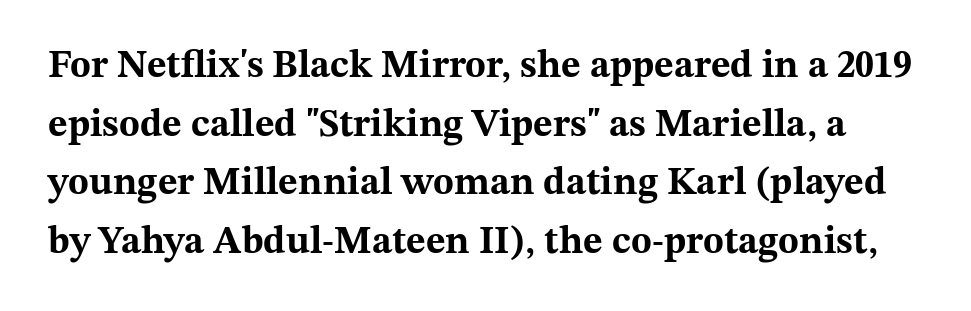
Q: Is the text bold? A: Yes.
Q: Is the text italic (slanted)? A: No, it is upright.
Q: Is the typeface a serif or a sans-serif typeface? A: Serif.
Q: Is the text underlined? A: No.
Q: Is the spacing between letters normal or unusually wide? A: Normal.
Q: Is the spacing between lines tight, normal or loose? A: Normal.
Q: Width (condensed, normal, or wide)? A: Wide.
Q: Stroke contrast? A: Medium.
Q: x-height? A: Medium.
Q: Monospaced? A: No.
